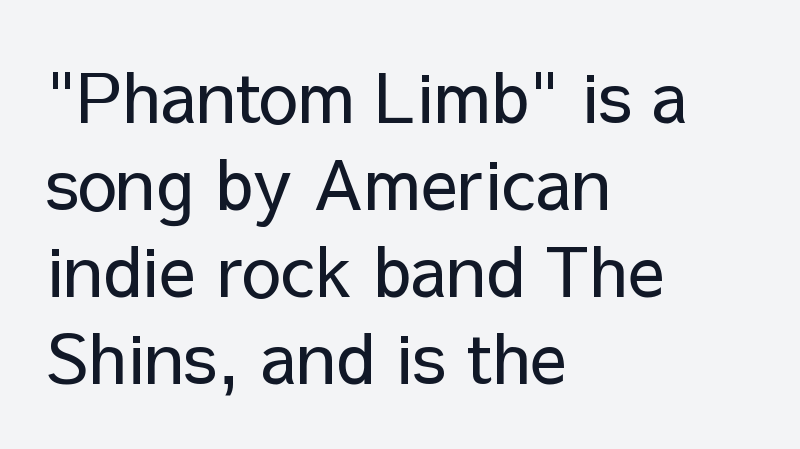
The image shows 69 px regular-weight sans-serif type, upright; set left-aligned, normal line spacing (1.26x), normal letter spacing, not underlined; low stroke contrast and a medium x-height.
